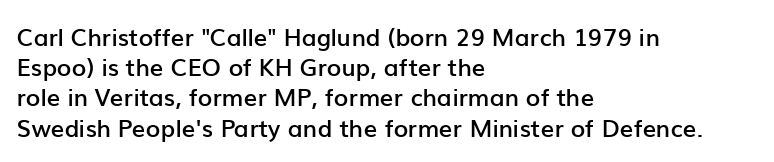
Q: Is the text bold? A: Semi-bold.
Q: Is the text italic (slanted)? A: No, it is upright.
Q: Is the text underlined? A: No.
Q: How is the paragraph aligned? A: Left-aligned.
Q: Is the spacing between letters normal or unusually wide? A: Normal.
Q: Is the spacing between lines tight, normal or loose? A: Normal.
